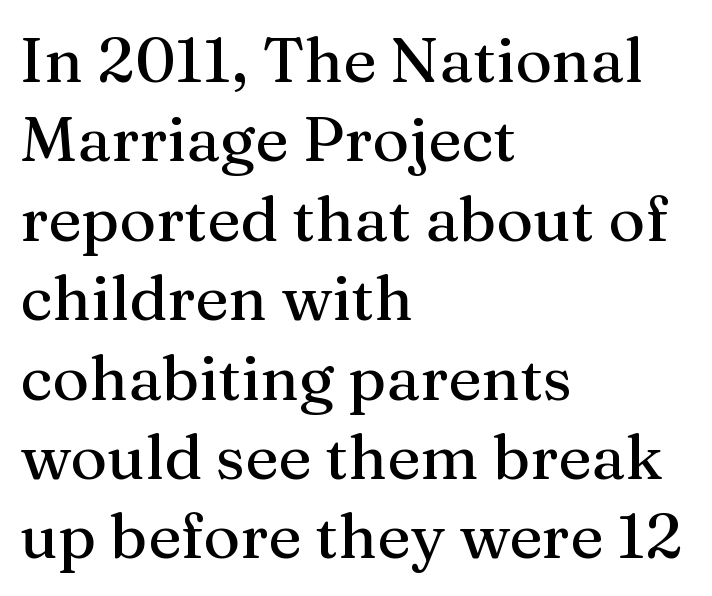
{"serif": "yes", "italic": "no", "width": "normal", "stroke_contrast": "medium", "x_height": "medium", "monospaced": "no", "underline": "no", "align": "left", "line_spacing": "normal", "line_spacing_ratio": 1.26, "letter_spacing": "normal", "letter_spacing_em": 0.0, "glyph_px": 63}
